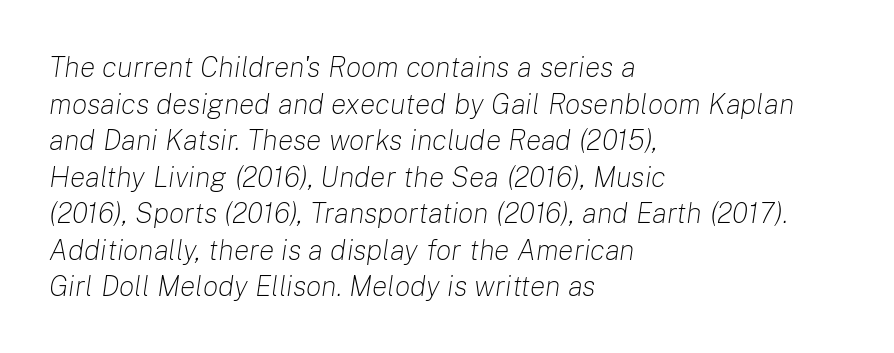
{"italic": "yes", "lean": "right", "slant_degrees": 8, "bold": "no", "weight": "light", "width": "normal", "stroke_contrast": "low", "x_height": "medium", "monospaced": "no", "underline": "no", "align": "left", "line_spacing": "normal", "line_spacing_ratio": 1.26, "letter_spacing": "normal", "letter_spacing_em": 0.0, "glyph_px": 29}
